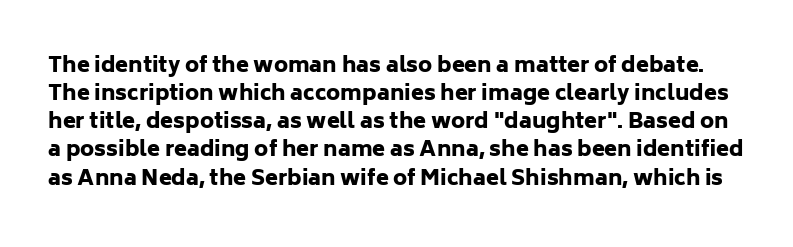
The image shows 21 px bold type, upright; set normal line spacing (1.34x), normal letter spacing, not underlined.
